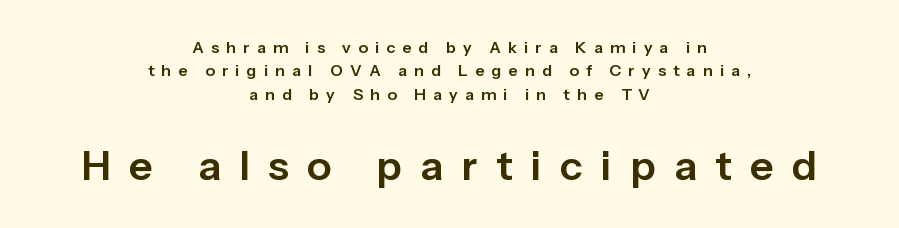
The text block is weighted toward neither margin, spreading evenly from the middle. Which of the two is more prominent by size? The second, at the bottom. Honestly, the letter spacing is so wide it's the main thing you notice. Rendered with straight, roman letterforms.
